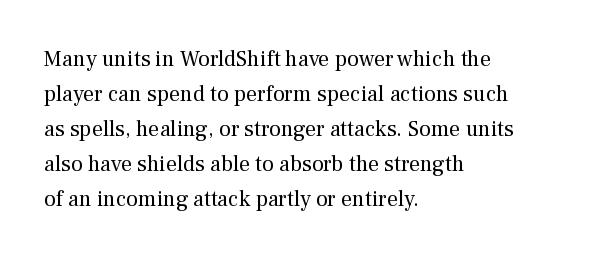
{"italic": "no", "bold": "no", "underline": "no", "align": "left", "line_spacing": "normal", "line_spacing_ratio": 1.59, "letter_spacing": "normal", "letter_spacing_em": 0.0, "glyph_px": 22}
